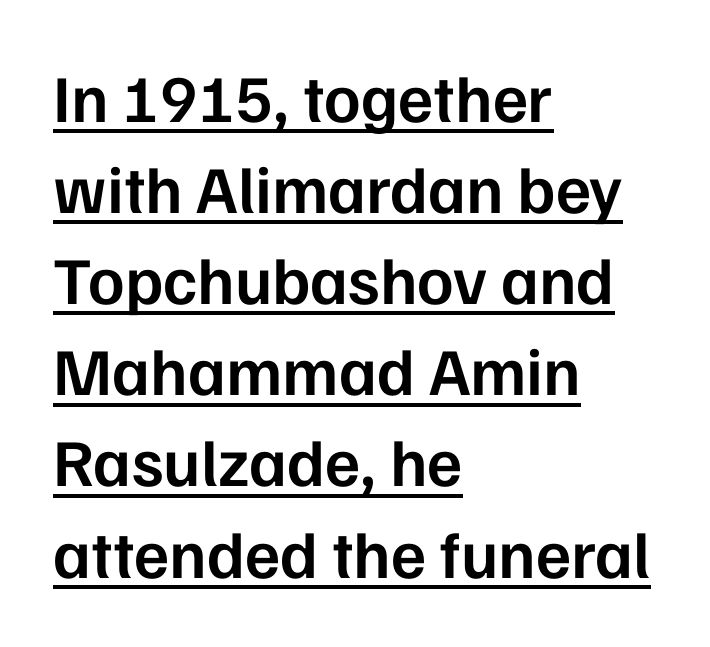
The image shows 67 px semibold sans-serif type, upright; set left-aligned, normal line spacing (1.36x), normal letter spacing, underlined; low stroke contrast and a medium x-height.
